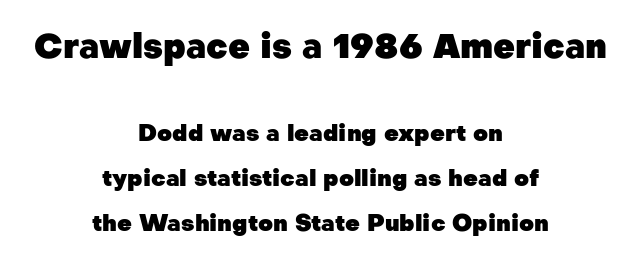
Note: larger setting up top, smaller setting below. Regarding leading, the lines here are spaced well apart. Descender tails drop into unmarked territory. The strokes are fattened all the way to bold. Here the designer chose a conventional face with non-uniform glyph widths. Neither beginnings nor endings align; midpoints do.
